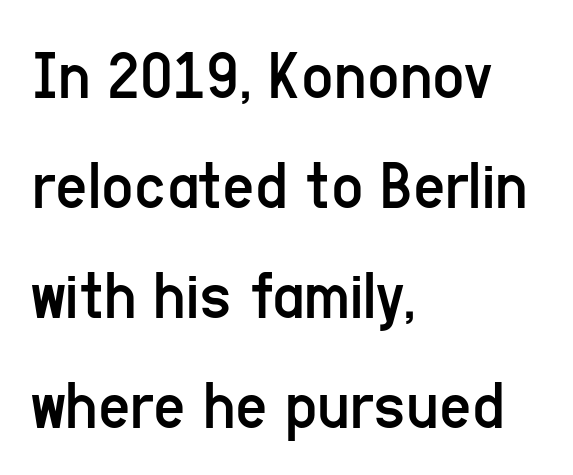
{"serif": "no", "italic": "no", "bold": "no", "weight": "regular", "width": "condensed", "stroke_contrast": "low", "x_height": "medium", "monospaced": "no", "underline": "no", "align": "left", "line_spacing": "normal", "line_spacing_ratio": 1.57, "letter_spacing": "normal", "letter_spacing_em": 0.0, "glyph_px": 70}
